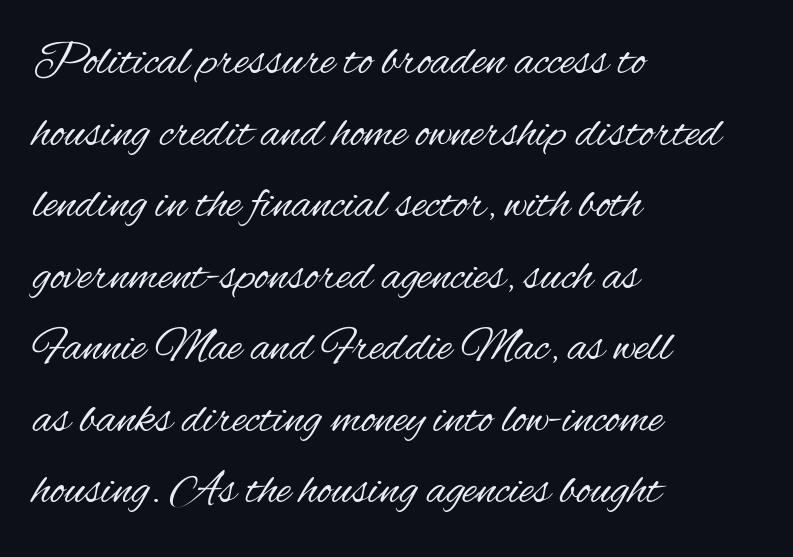
{"serif": "no", "bold": "no", "weight": "regular", "width": "condensed", "stroke_contrast": "medium", "x_height": "small", "monospaced": "no", "underline": "no", "align": "left", "line_spacing": "normal", "line_spacing_ratio": 1.49, "letter_spacing": "normal", "letter_spacing_em": 0.0, "glyph_px": 48}
